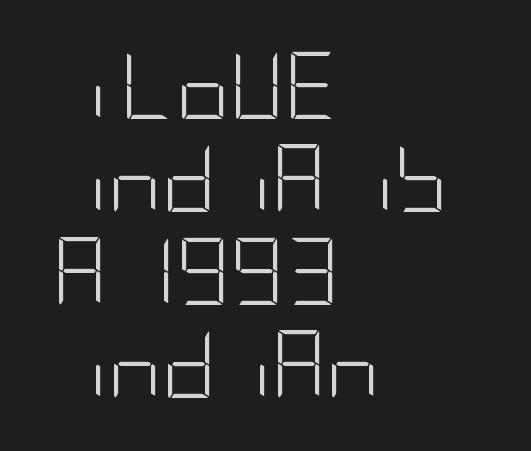
Lines of text with bare space underneath. Letterform terminals end flat and unadorned throughout the passage. Characters remain perfectly vertical along every line. The block of text has a typical density, with ordinary space between rows. These lines keep a tight, regular rhythm from letter to letter. The setting favours the left margin, as ordinary paragraphs usually do.
